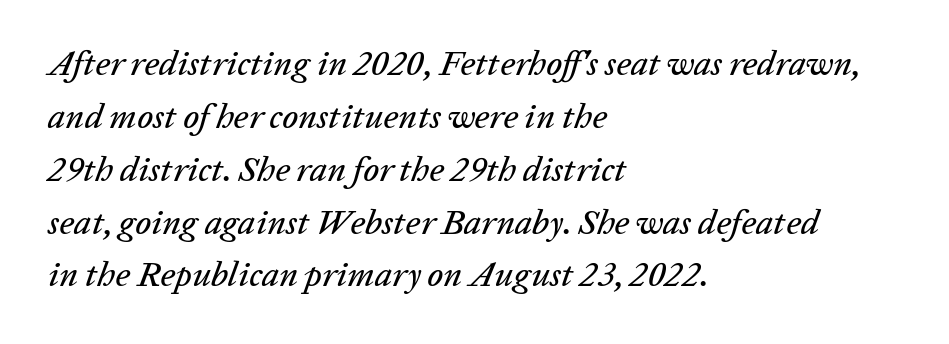
{"italic": "yes", "lean": "right", "slant_degrees": 20, "width": "normal", "stroke_contrast": "low", "x_height": "medium", "monospaced": "no", "underline": "no", "align": "left", "line_spacing": "normal", "line_spacing_ratio": 1.51, "letter_spacing": "normal", "letter_spacing_em": 0.0, "glyph_px": 35}
